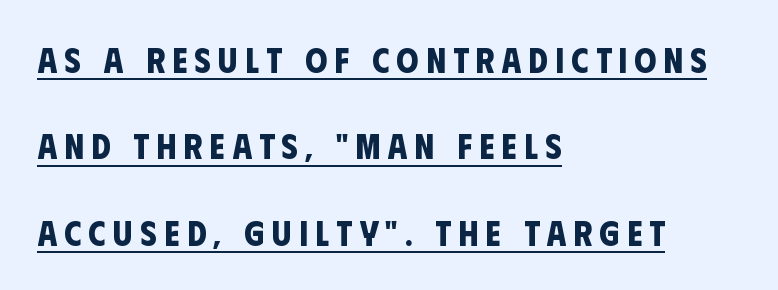
Heavy-handed strokes throughout: this text is bold. What decoration does the sample have? An underline. These lines stand farther apart than default settings would place them. This sample uses expanded letter spacing, leaving extra air between glyphs.
